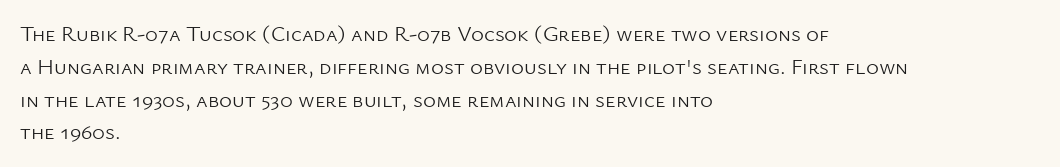
The image shows 22 px text type, upright; set left-aligned, normal line spacing (1.49x), normal letter spacing, not underlined.
